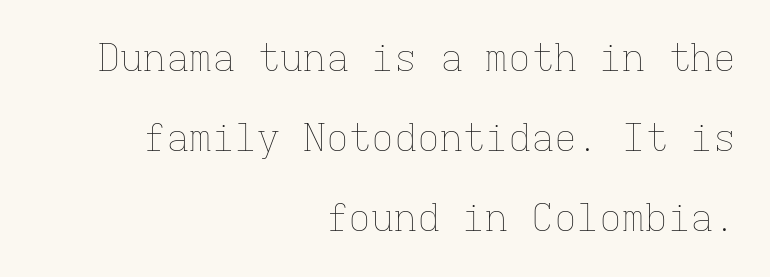
The image shows 38 px thin type, upright, monospaced; set right-aligned, loose line spacing (2.11x), normal letter spacing, not underlined; low stroke contrast and a medium x-height.
